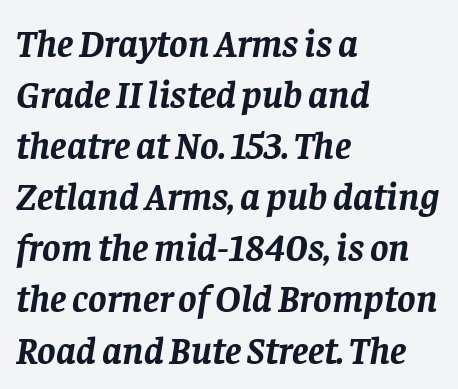
{"serif": "yes", "italic": "yes", "lean": "right", "slant_degrees": 8, "bold": "yes", "weight": "semibold", "width": "normal", "stroke_contrast": "low", "x_height": "large", "monospaced": "no", "underline": "no", "align": "left", "line_spacing": "normal", "line_spacing_ratio": 1.31, "letter_spacing": "normal", "letter_spacing_em": 0.0, "glyph_px": 39}
